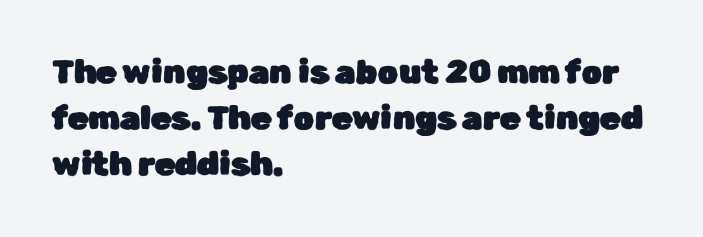
The image shows 33 px sans-serif type, upright; set left-aligned, normal line spacing (1.4x), normal letter spacing, not underlined; low stroke contrast and a medium x-height.
